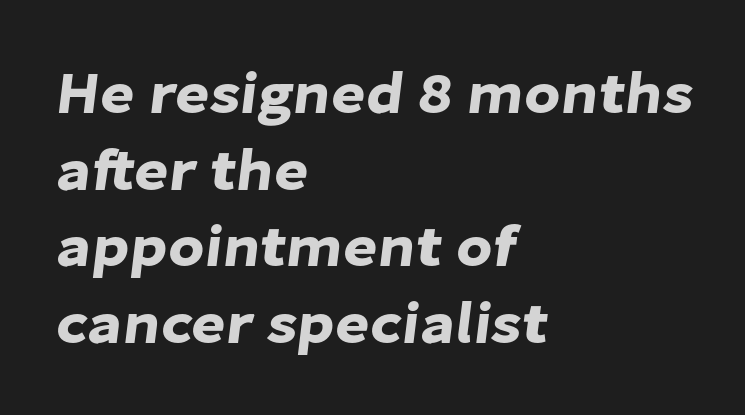
{"serif": "no", "width": "normal", "stroke_contrast": "low", "x_height": "medium", "monospaced": "no", "underline": "no", "align": "left", "line_spacing": "normal", "line_spacing_ratio": 1.3, "letter_spacing": "normal", "letter_spacing_em": 0.0, "glyph_px": 59}
